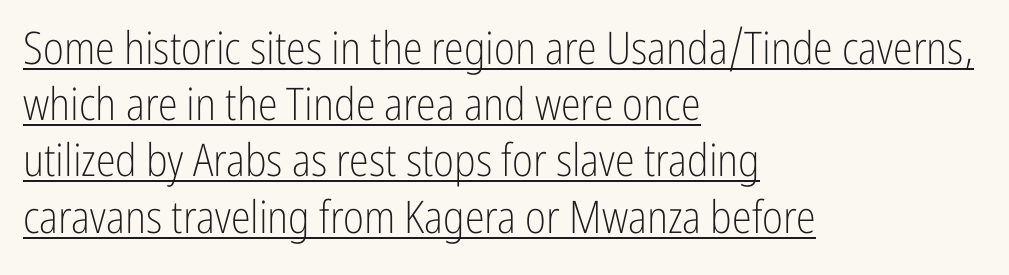
{"serif": "no", "italic": "no", "bold": "no", "weight": "light", "width": "condensed", "stroke_contrast": "low", "x_height": "medium", "monospaced": "no", "underline": "yes", "align": "left", "line_spacing": "normal", "line_spacing_ratio": 1.25, "letter_spacing": "normal", "letter_spacing_em": 0.0, "glyph_px": 45}
